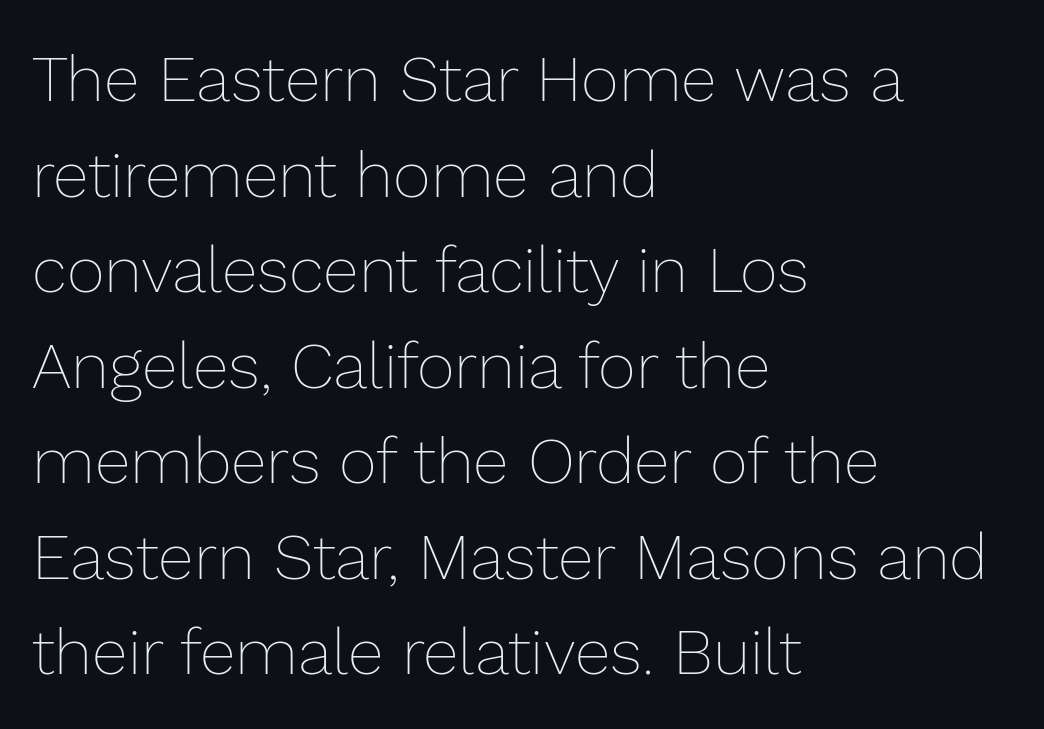
Typeset ragged right — the left edge is the straight one. In terms of letterspacing, this is plain default setting. The weight tops out at a normal text grade. The zone under the glyphs is completely vacant. Does the lettering tilt? It doesn't — this is upright. Students, observe: this is what conventionally led text looks like.
